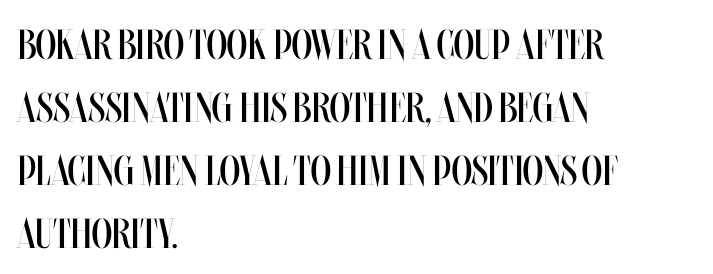
{"italic": "no", "bold": "no", "weight": "regular", "width": "condensed", "stroke_contrast": "medium", "x_height": "large", "monospaced": "no", "underline": "no", "align": "left", "line_spacing": "normal", "line_spacing_ratio": 1.5, "letter_spacing": "normal", "letter_spacing_em": 0.0, "glyph_px": 42}
